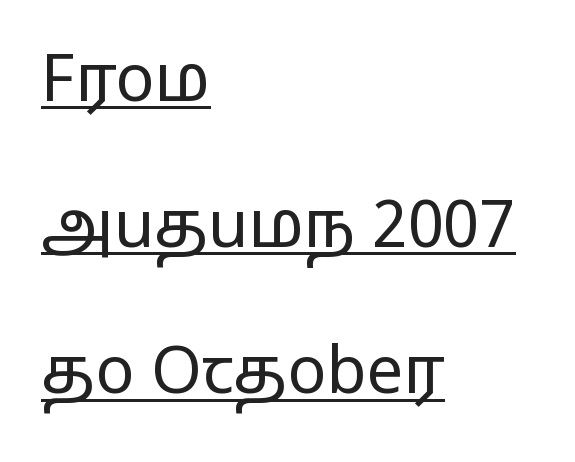
The passage is arranged the way most books set body copy — flush left. Check the space under the baseline: a stroke is drawn there. What stands out about the letter spacing? Nothing — it is the standard amount. This block would shrink considerably if given ordinary leading; it's expanded now. Every stem runs plumb, perpendicular to the baseline. A light-to-regular cut is what we see here.
